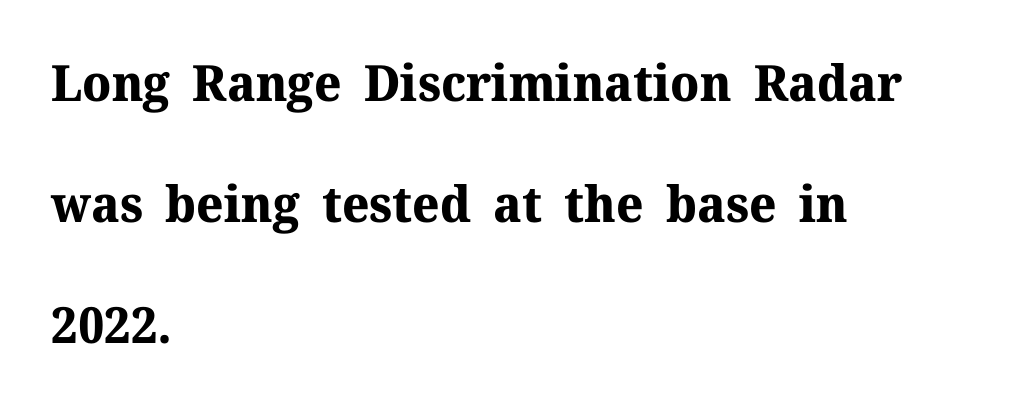
Q: Is the text bold? A: Yes.
Q: Is the text italic (slanted)? A: No, it is upright.
Q: Is the typeface a serif or a sans-serif typeface? A: Serif.
Q: Is the text underlined? A: No.
Q: How is the paragraph aligned? A: Left-aligned.
Q: Is the spacing between letters normal or unusually wide? A: Normal.
Q: Is the spacing between lines tight, normal or loose? A: Loose.
Q: Width (condensed, normal, or wide)? A: Normal.
Q: Stroke contrast? A: Medium.
Q: x-height? A: Medium.
Q: Monospaced? A: No.
